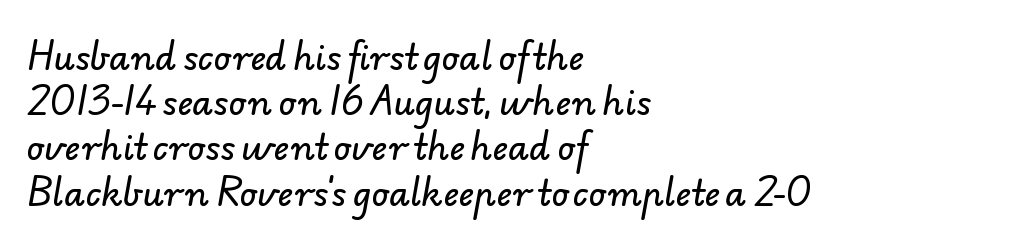
Q: Is the typeface a serif or a sans-serif typeface? A: Sans-serif.
Q: Is the text underlined? A: No.
Q: How is the paragraph aligned? A: Left-aligned.
Q: Is the spacing between letters normal or unusually wide? A: Normal.
Q: Is the spacing between lines tight, normal or loose? A: Normal.
Q: Width (condensed, normal, or wide)? A: Normal.
Q: Stroke contrast? A: Low.
Q: x-height? A: Small.
Q: Monospaced? A: No.
